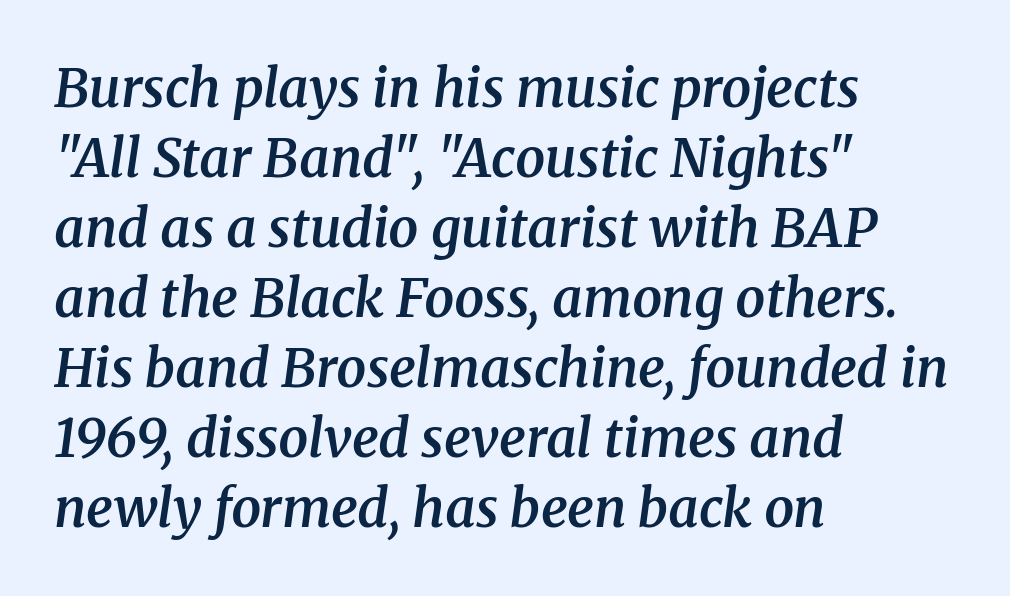
{"serif": "yes", "italic": "yes", "lean": "right", "slant_degrees": 8, "bold": "semi", "weight": "semibold", "width": "normal", "stroke_contrast": "medium", "x_height": "medium", "monospaced": "no", "underline": "no", "align": "left", "line_spacing": "normal", "line_spacing_ratio": 1.32, "letter_spacing": "normal", "letter_spacing_em": 0.0, "glyph_px": 53}
